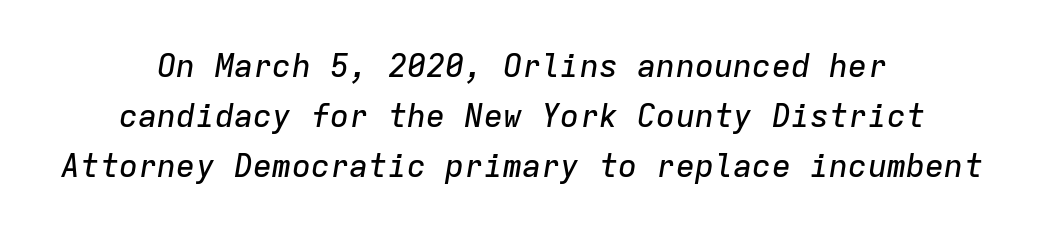
The image shows 32 px text type, italic (leaning right), monospaced; set centered, normal line spacing (1.57x), normal letter spacing, not underlined; low stroke contrast and a medium x-height.
